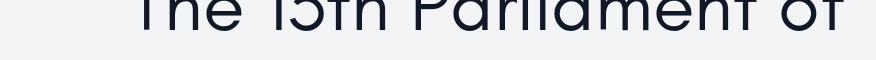
Q: Is the text bold? A: No.
Q: Is the text italic (slanted)? A: No, it is upright.
Q: Is the typeface a serif or a sans-serif typeface? A: Sans-serif.
Q: Is the text underlined? A: No.
Q: Is the spacing between letters normal or unusually wide? A: Normal.
Q: Width (condensed, normal, or wide)? A: Normal.
Q: Stroke contrast? A: Low.
Q: x-height? A: Small.
Q: Monospaced? A: No.
